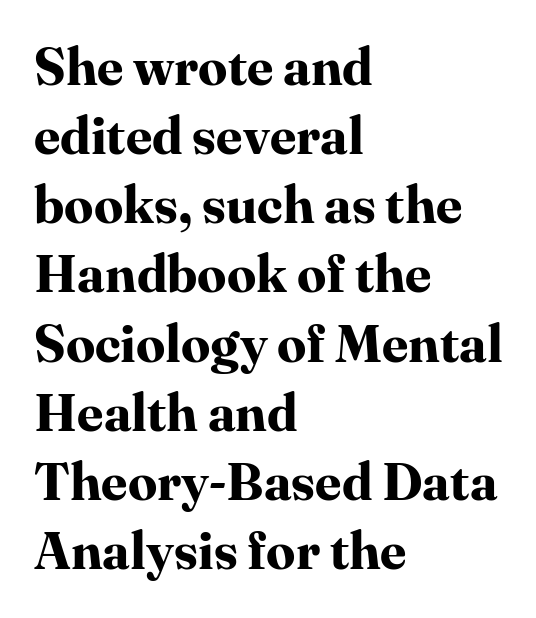
{"serif": "yes", "italic": "no", "bold": "yes", "weight": "bold", "width": "normal", "stroke_contrast": "high", "x_height": "medium", "monospaced": "no", "underline": "no", "align": "left", "line_spacing": "normal", "line_spacing_ratio": 1.33, "letter_spacing": "normal", "letter_spacing_em": 0.0, "glyph_px": 52}
